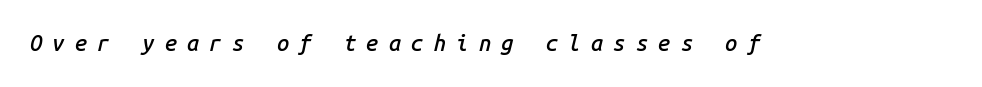
Stems and bowls a touch heavier than normal — semibold. The baseline area is clear. Observe the lean: these are italic letterforms. The horizontal fit of the characters is loose and conspicuously gappy.
